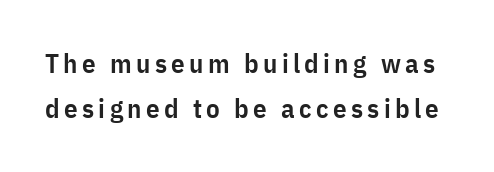
Q: Is the text bold? A: Semi-bold.
Q: Is the text italic (slanted)? A: No, it is upright.
Q: Is the text underlined? A: No.
Q: Is the spacing between lines tight, normal or loose? A: Normal.
